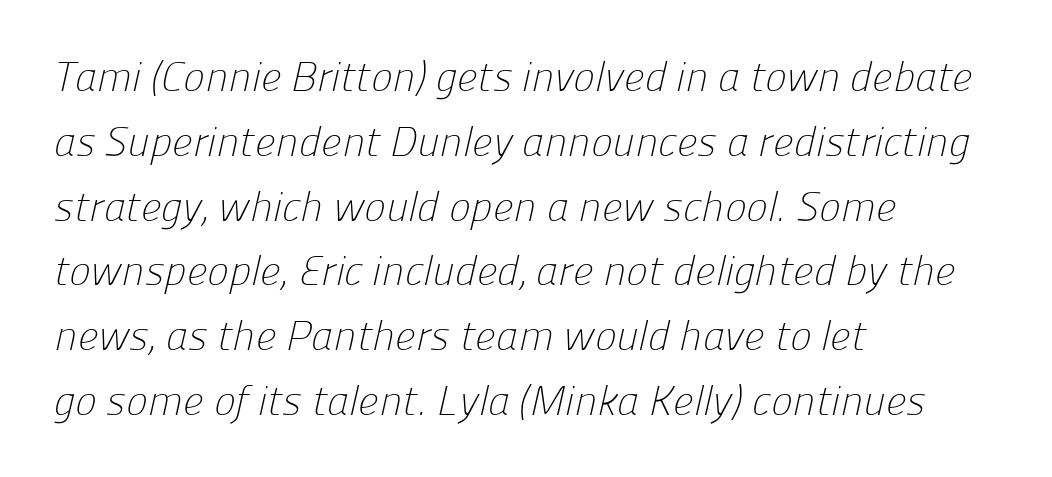
{"serif": "no", "bold": "no", "weight": "light", "width": "normal", "stroke_contrast": "low", "x_height": "medium", "monospaced": "no", "underline": "no", "align": "left", "line_spacing": "normal", "line_spacing_ratio": 1.58, "letter_spacing": "normal", "letter_spacing_em": 0.0, "glyph_px": 41}
